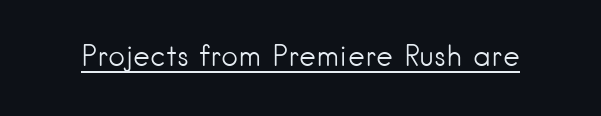
The image shows 29 px light sans-serif type, upright; set normal letter spacing, underlined; low stroke contrast and a small x-height.
